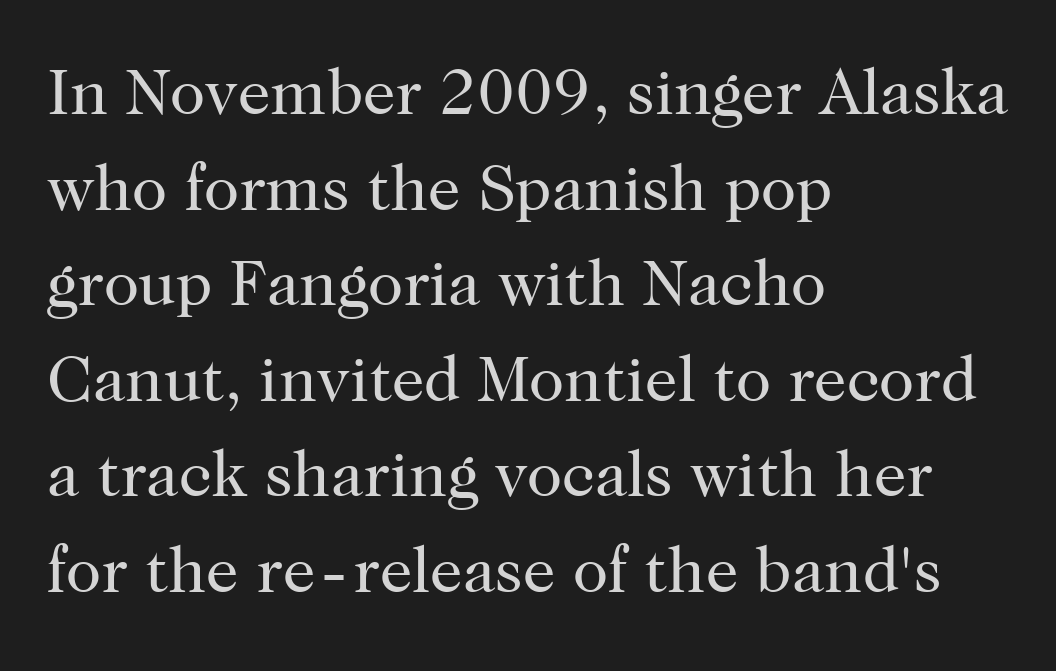
Q: Is the text bold? A: No.
Q: Is the text italic (slanted)? A: No, it is upright.
Q: Is the typeface a serif or a sans-serif typeface? A: Serif.
Q: Is the text underlined? A: No.
Q: How is the paragraph aligned? A: Left-aligned.
Q: Is the spacing between letters normal or unusually wide? A: Normal.
Q: Is the spacing between lines tight, normal or loose? A: Normal.
Q: Width (condensed, normal, or wide)? A: Normal.
Q: Stroke contrast? A: High.
Q: x-height? A: Medium.
Q: Monospaced? A: No.
